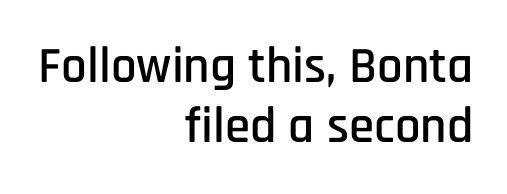
Anything drawn beneath the words? Only blank space. This is roman type, the default non-slanted kind. The passage shown is typed in a proportional face where columns would drift. Default kerning and tracking; the words read as compact shapes. Type style note: lacks serifs. The ragged edge is on the left, which tells us the setting is flush right.
